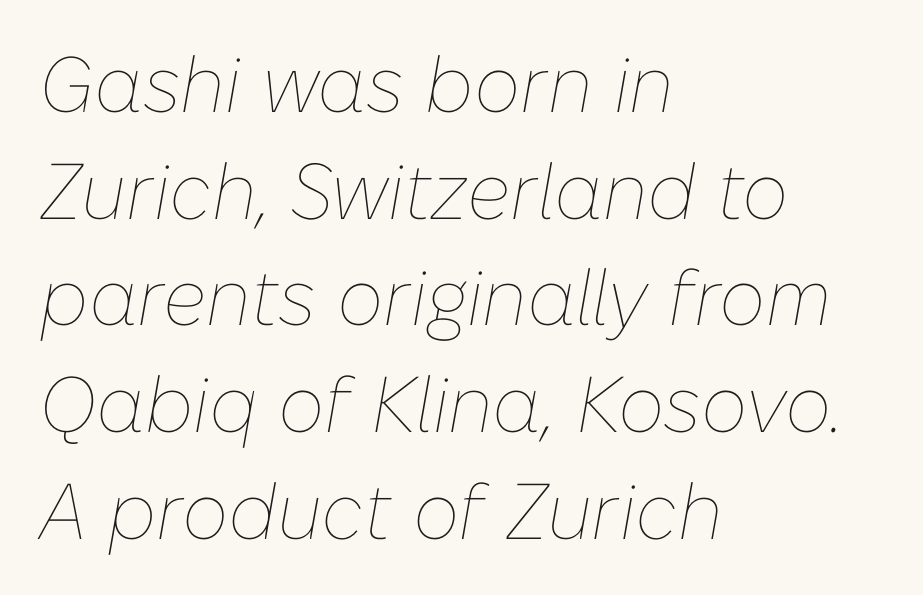
The letters look calm and open, with moderate or lighter stems. Tall strokes in this sample are angled rather than plumb. The compositor pushed each line to the left boundary. Students, observe: this is what conventionally led text looks like. These lines keep a tight, regular rhythm from letter to letter. Beneath every word, the page is bare.
